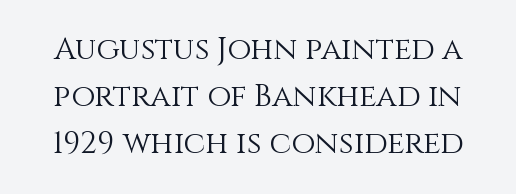
Q: Is the text bold? A: No.
Q: Is the text italic (slanted)? A: No, it is upright.
Q: Is the text underlined? A: No.
Q: Is the spacing between letters normal or unusually wide? A: Normal.
Q: Is the spacing between lines tight, normal or loose? A: Normal.
Q: Width (condensed, normal, or wide)? A: Normal.
Q: Stroke contrast? A: Medium.
Q: x-height? A: Large.
Q: Monospaced? A: No.
